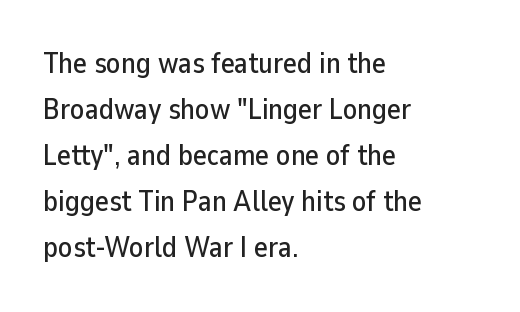
{"serif": "no", "italic": "no", "width": "normal", "stroke_contrast": "low", "x_height": "medium", "monospaced": "no", "underline": "no", "align": "left", "line_spacing": "normal", "line_spacing_ratio": 1.59, "letter_spacing": "normal", "letter_spacing_em": 0.0, "glyph_px": 29}
